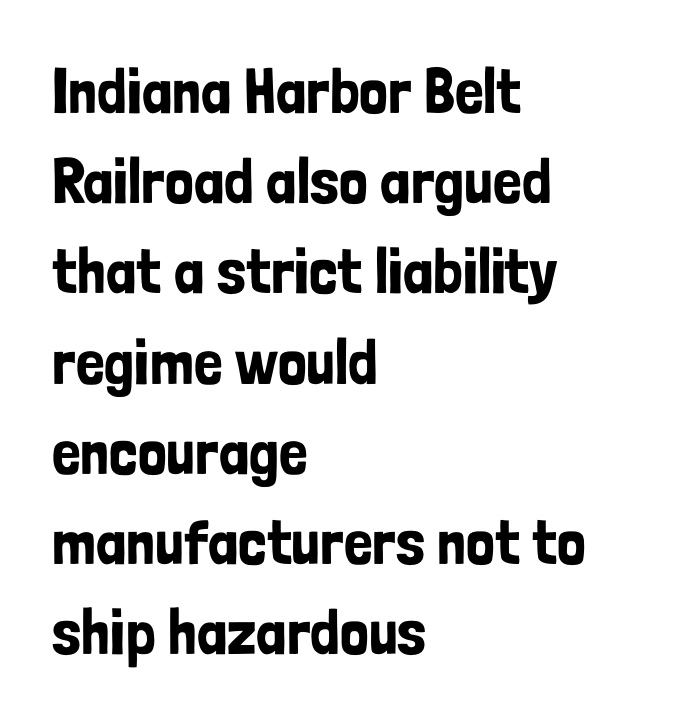
Default kerning and tracking; the words read as compact shapes. The foot of each line stays bare and open. Unlike a traditional serif, this face leaves its strokes unadorned. The font's upright variant was chosen for this text. What's the leading like? Ordinary, nothing unusual. This sample has the flowing, uneven cadence of proportional lettering.
